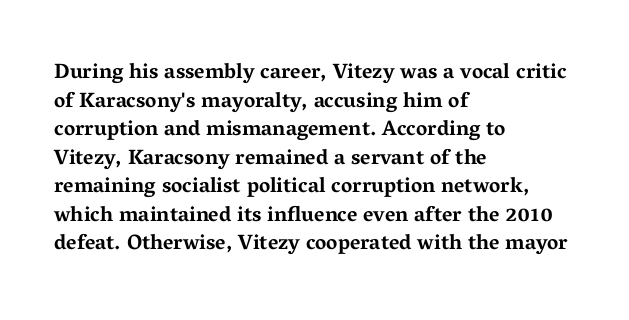
The image shows 21 px bold type, upright; set left-aligned, normal line spacing (1.36x), normal letter spacing, not underlined.
